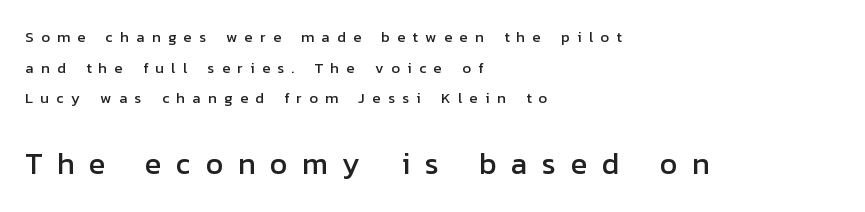
These lines were composed using upright roman letters. Regarding leading, the lines here are spaced well apart. The baseline area is clear. The text block is weighted toward the left margin, trailing off unevenly rightward. Proportional: the letters do not fall into vertical columns.
